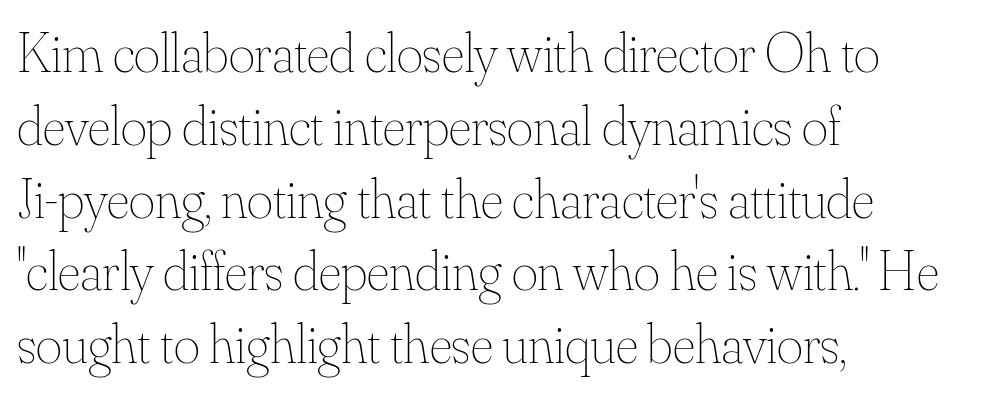
Q: Is the text bold? A: No.
Q: Is the text italic (slanted)? A: No, it is upright.
Q: Is the text underlined? A: No.
Q: How is the paragraph aligned? A: Left-aligned.
Q: Is the spacing between letters normal or unusually wide? A: Normal.
Q: Is the spacing between lines tight, normal or loose? A: Normal.
Q: Width (condensed, normal, or wide)? A: Normal.
Q: Stroke contrast? A: Medium.
Q: x-height? A: Small.
Q: Monospaced? A: No.
